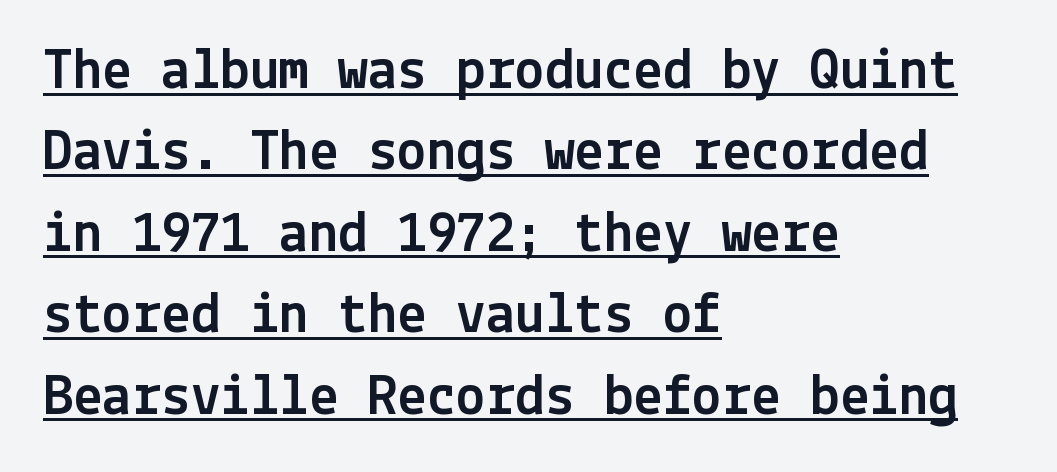
Interline gaps are of average width in this sample. This is underlined copy, the kind a proofreader might mark for attention. The text was rendered using a sans face with plain stroke endings. Is there any slant? The stems are plumb. The lines are quadded left. The line texture is even and compact thanks to regular tracking.
